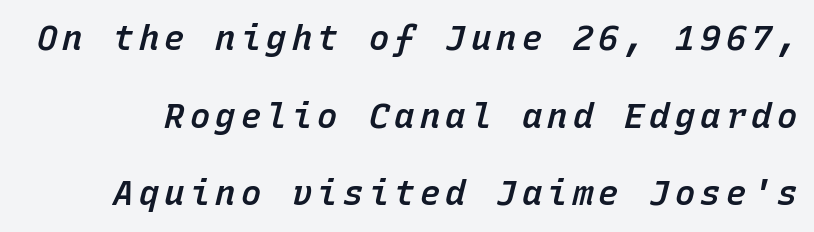
The image shows 34 px semibold type, italic (leaning right), monospaced; set loose line spacing (2.28x), not underlined; low stroke contrast and a medium x-height.
